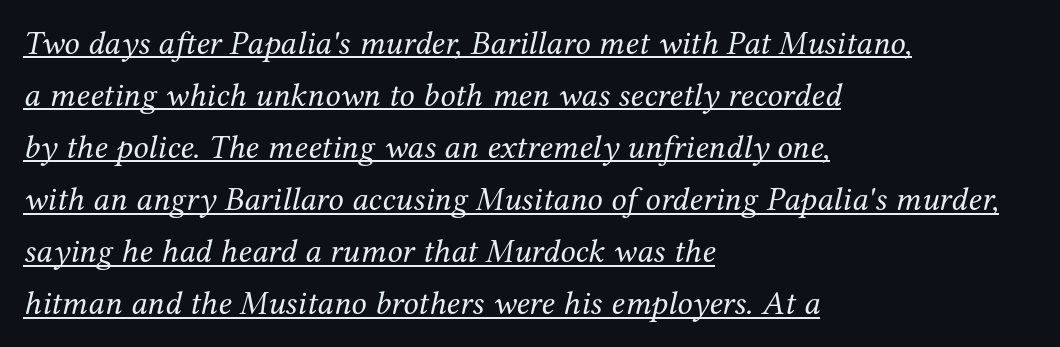
{"serif": "yes", "italic": "yes", "lean": "right", "slant_degrees": 12, "bold": "no", "weight": "regular", "width": "normal", "stroke_contrast": "medium", "x_height": "medium", "monospaced": "no", "underline": "yes", "align": "left", "line_spacing": "normal", "line_spacing_ratio": 1.53, "letter_spacing": "normal", "letter_spacing_em": 0.0, "glyph_px": 34}
